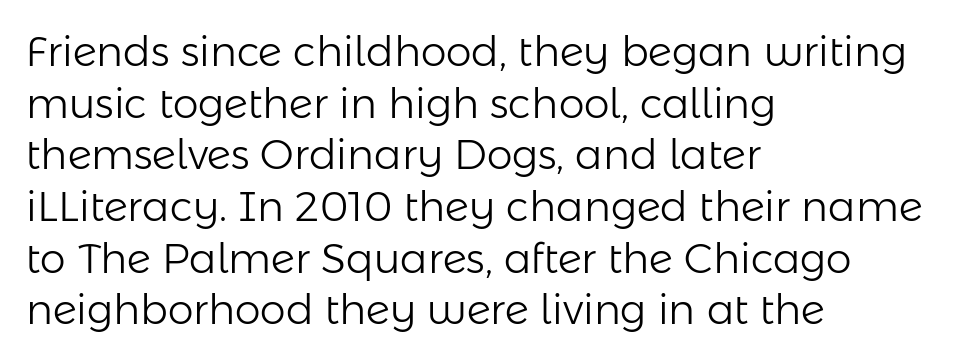
{"serif": "no", "italic": "no", "bold": "no", "weight": "light", "width": "normal", "stroke_contrast": "low", "x_height": "medium", "monospaced": "no", "underline": "no", "align": "left", "line_spacing": "normal", "line_spacing_ratio": 1.26, "letter_spacing": "normal", "letter_spacing_em": 0.0, "glyph_px": 41}
